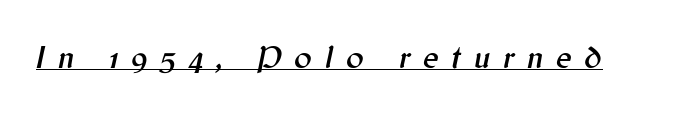
Q: Is the text italic (slanted)? A: Yes, it leans right by about 12 degrees.
Q: Is the text underlined? A: Yes.
Q: Is the spacing between letters normal or unusually wide? A: Unusually wide.
Q: Width (condensed, normal, or wide)? A: Normal.
Q: Stroke contrast? A: Medium.
Q: x-height? A: Medium.
Q: Monospaced? A: No.
